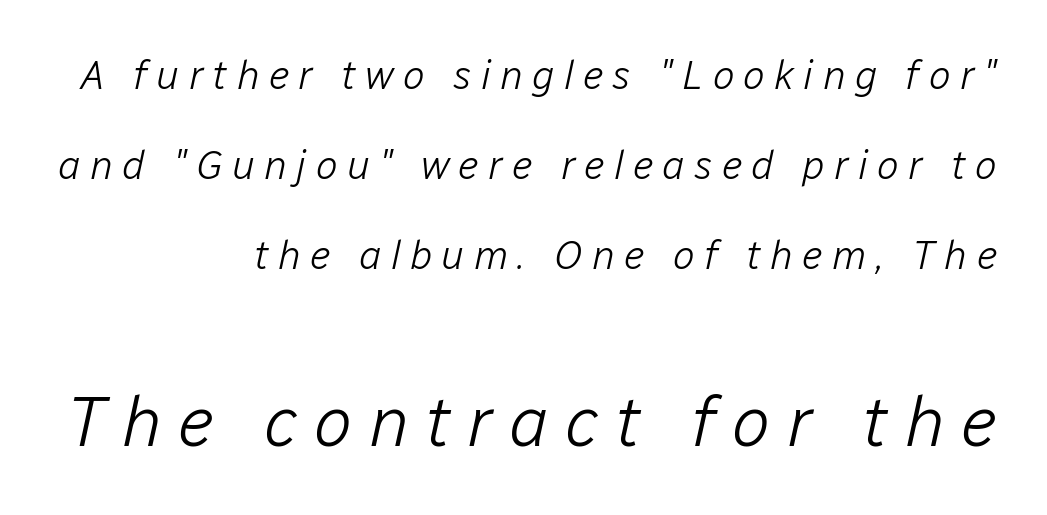
{"italic": "yes", "lean": "right", "slant_degrees": 12, "bold": "no", "weight": "light", "width": "normal", "stroke_contrast": "low", "x_height": "medium", "monospaced": "no", "underline": "no", "align": "right", "line_spacing": "loose", "line_spacing_ratio": 2.19, "letter_spacing": "wide", "letter_spacing_em": 0.22, "larger_block": "second", "size_ratio": 1.76, "glyph_px": 72}
